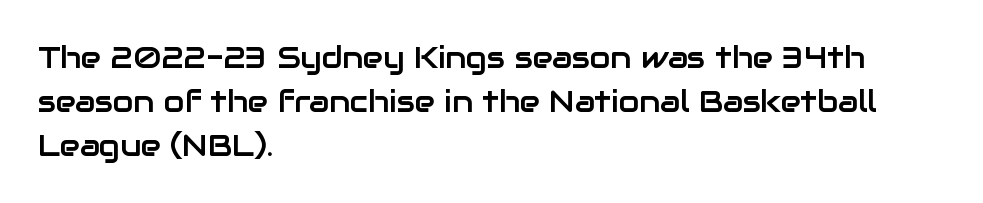
Q: Is the text italic (slanted)? A: No, it is upright.
Q: Is the typeface a serif or a sans-serif typeface? A: Sans-serif.
Q: Is the text underlined? A: No.
Q: How is the paragraph aligned? A: Left-aligned.
Q: Is the spacing between letters normal or unusually wide? A: Normal.
Q: Is the spacing between lines tight, normal or loose? A: Normal.
Q: Width (condensed, normal, or wide)? A: Normal.
Q: Stroke contrast? A: Low.
Q: x-height? A: Medium.
Q: Monospaced? A: No.
